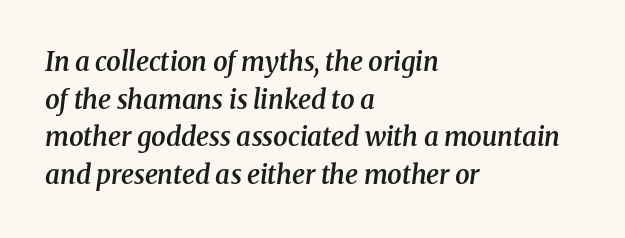
{"italic": "yes", "lean": "right", "slant_degrees": 8, "bold": "semi", "underline": "no", "align": "left", "line_spacing": "normal", "line_spacing_ratio": 1.45, "letter_spacing": "normal", "letter_spacing_em": 0.0, "glyph_px": 26}
